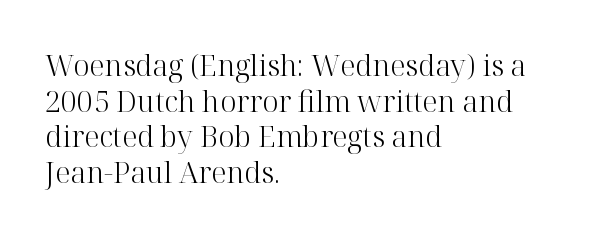
{"serif": "yes", "italic": "no", "bold": "no", "weight": "light", "width": "normal", "stroke_contrast": "high", "x_height": "medium", "monospaced": "no", "underline": "no", "align": "left", "line_spacing_ratio": 1.23, "letter_spacing": "normal", "letter_spacing_em": 0.0, "glyph_px": 29}
